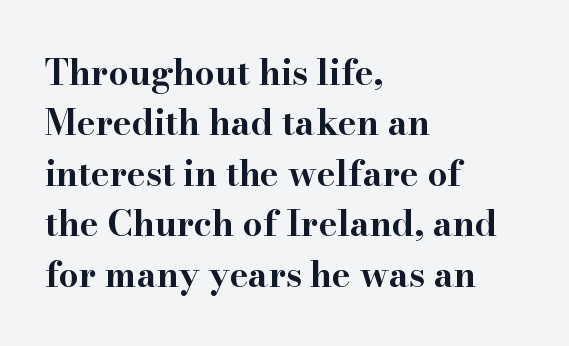
The image shows 35 px bold, wide serif type, upright; set left-aligned, normal line spacing (1.44x), normal letter spacing, not underlined; high stroke contrast and a small x-height.
